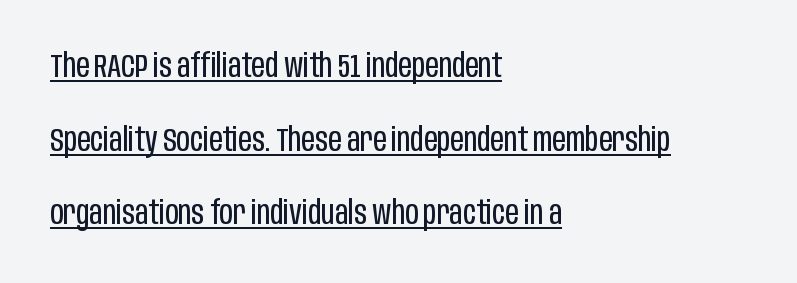
Q: Is the text bold? A: No.
Q: Is the text italic (slanted)? A: No, it is upright.
Q: Is the typeface a serif or a sans-serif typeface? A: Sans-serif.
Q: Is the text underlined? A: Yes.
Q: How is the paragraph aligned? A: Left-aligned.
Q: Is the spacing between letters normal or unusually wide? A: Normal.
Q: Is the spacing between lines tight, normal or loose? A: Loose.
Q: Width (condensed, normal, or wide)? A: Condensed.
Q: Stroke contrast? A: Low.
Q: x-height? A: Large.
Q: Monospaced? A: No.
